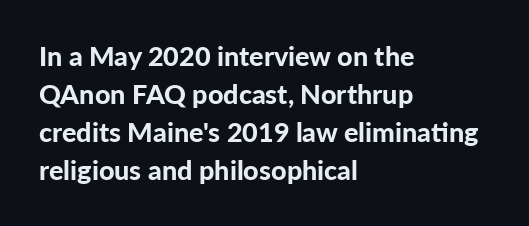
Q: Is the text bold? A: Yes.
Q: Is the text italic (slanted)? A: No, it is upright.
Q: Is the text underlined? A: No.
Q: How is the paragraph aligned? A: Left-aligned.
Q: Is the spacing between letters normal or unusually wide? A: Normal.
Q: Is the spacing between lines tight, normal or loose? A: Normal.
